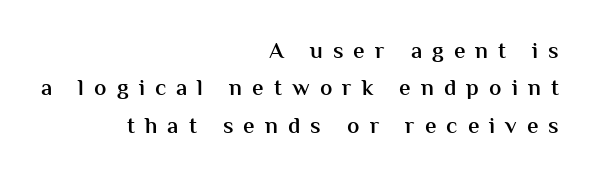
The image shows 23 px text type, upright; set right-aligned, normal line spacing (1.63x), unusually wide letter spacing (+0.44 em), not underlined.
